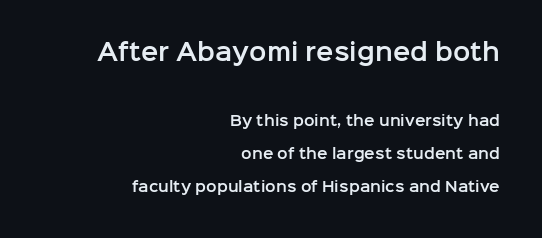
The image shows 23 px text type, upright; set right-aligned, loose line spacing (2.35x), normal letter spacing, not underlined; the first (top) block is 1.64x larger.
